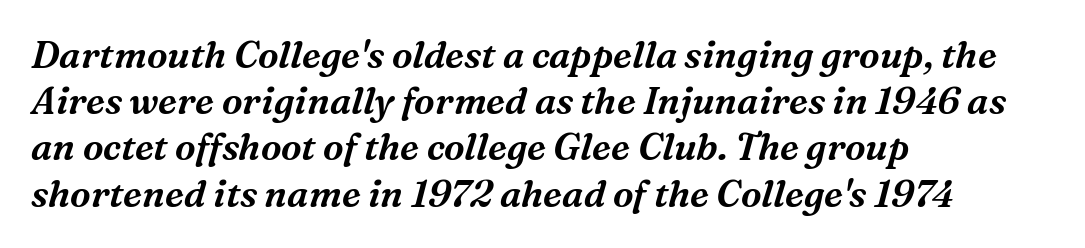
Clear beneath every line of the passage. Baseline-to-baseline distance is the conventional proportion of letter height. Notice how the stems are inclined rather than vertical — that's the hallmark of italics. Does the type have serifs? Yes, each stem ends in a small foot.
